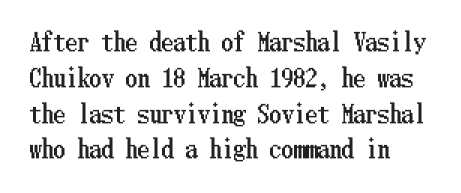
Summary of vertical rhythm: regular, with standard interline spacing. Is the block centered? No — it sits flush against the left margin. Nobody drew a line under any word here. Unlike italic type, these characters show no tilt at all.
